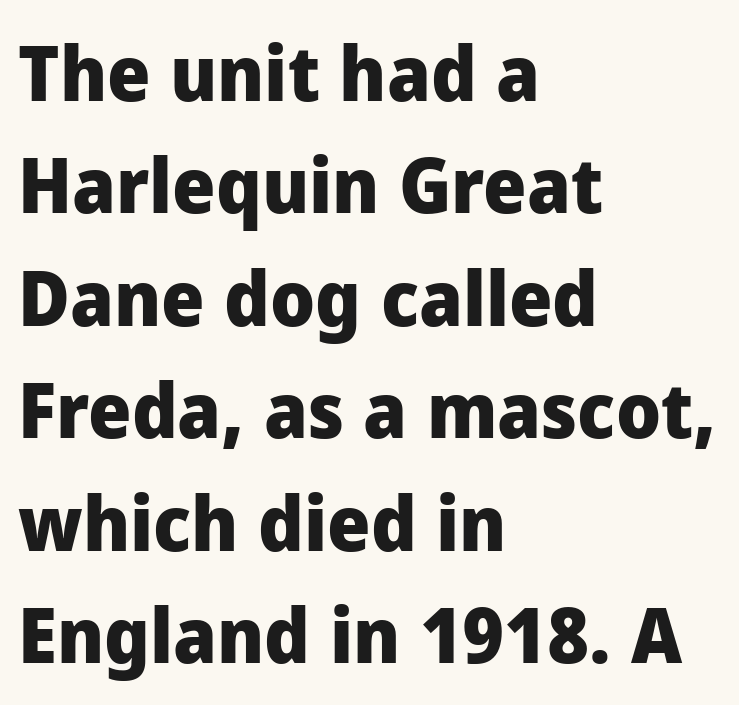
{"serif": "no", "italic": "no", "bold": "yes", "weight": "heavy", "width": "normal", "stroke_contrast": "low", "x_height": "medium", "monospaced": "no", "underline": "no", "align": "left", "line_spacing": "normal", "line_spacing_ratio": 1.46, "letter_spacing": "normal", "letter_spacing_em": 0.0, "glyph_px": 77}
